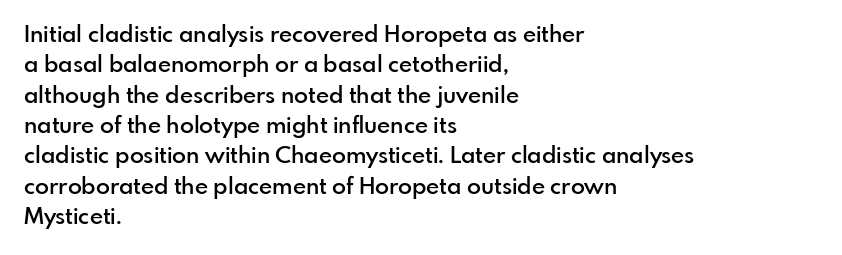
The space between consecutive lines is moderate. Each glyph is drawn with semibold strokes, heavier than normal yet not fully bold. Casual observation: everything's shoved over to the left. Letters rest on an invisible, unmarked baseline. It's the straight-up-and-down kind of type. Standard letterfit; no display-style spreading of the glyphs.
